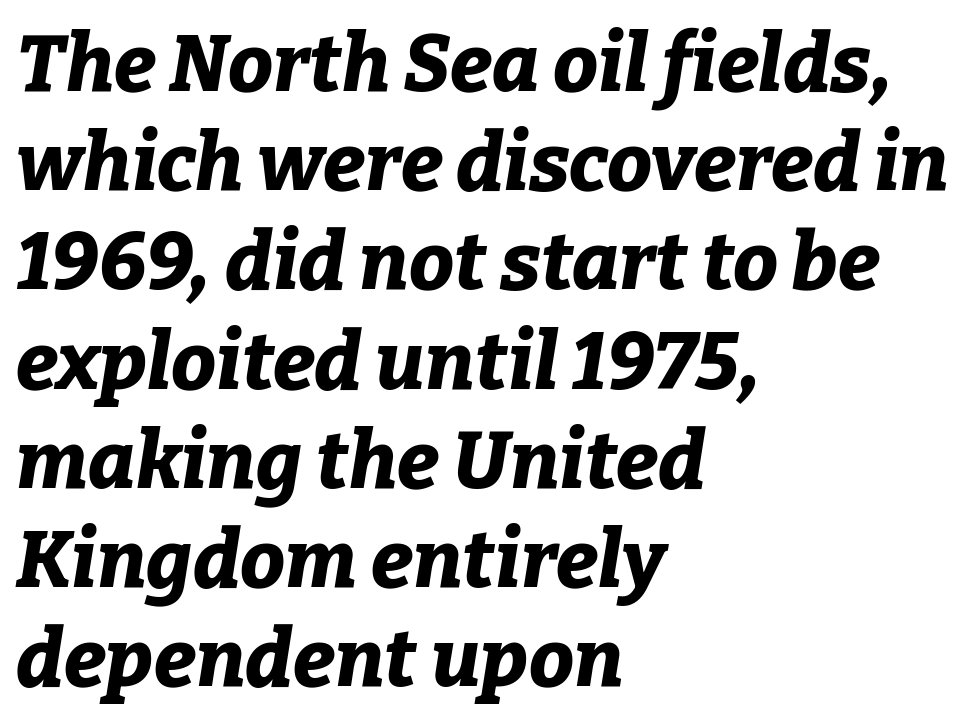
{"italic": "yes", "lean": "right", "slant_degrees": 9, "bold": "yes", "weight": "bold", "width": "normal", "stroke_contrast": "low", "x_height": "medium", "monospaced": "no", "underline": "no", "align": "left", "line_spacing_ratio": 1.24, "letter_spacing": "normal", "letter_spacing_em": 0.0, "glyph_px": 80}
